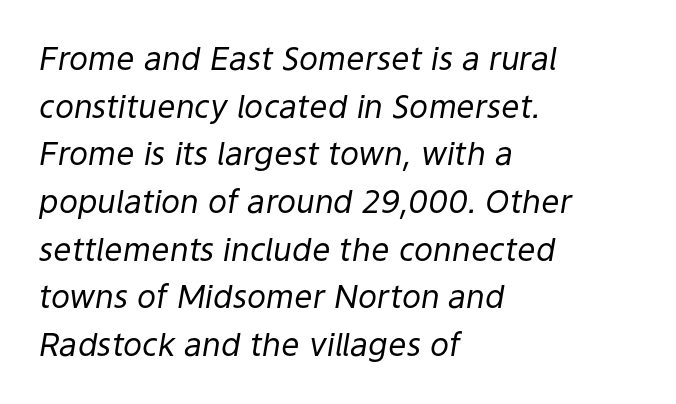
The image shows 32 px regular-weight type, italic (leaning right); set left-aligned, normal line spacing (1.49x), normal letter spacing, not underlined; low stroke contrast and a medium x-height.
